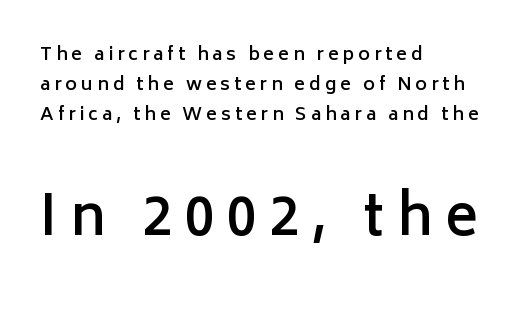
The image shows 55 px semibold sans-serif type, upright; set left-aligned, normal line spacing (1.66x), unusually wide letter spacing (+0.22 em), not underlined; the second (bottom) block is 3.06x larger; low stroke contrast and a medium x-height.
